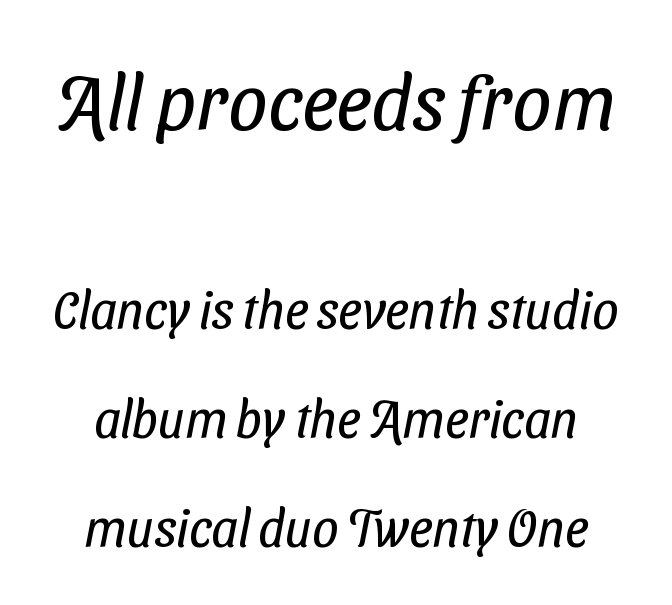
The image shows 78 px regular-weight, condensed sans-serif type; set loose line spacing (2.09x), normal letter spacing, not underlined; the first (top) block is 1.5x larger; low stroke contrast and a medium x-height.
